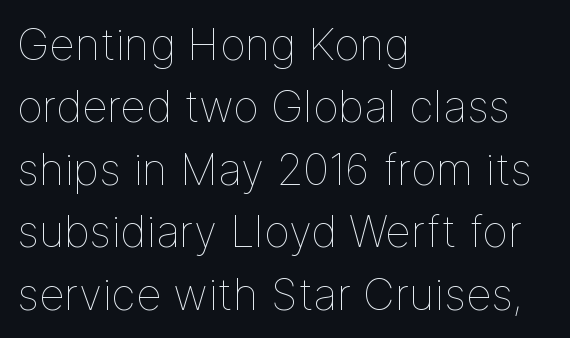
Q: Is the text bold? A: No.
Q: Is the text italic (slanted)? A: No, it is upright.
Q: Is the text underlined? A: No.
Q: How is the paragraph aligned? A: Left-aligned.
Q: Is the spacing between letters normal or unusually wide? A: Normal.
Q: Is the spacing between lines tight, normal or loose? A: Normal.
Q: Width (condensed, normal, or wide)? A: Normal.
Q: Stroke contrast? A: Low.
Q: x-height? A: Medium.
Q: Monospaced? A: No.
